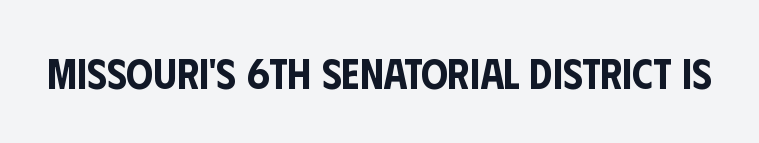
{"serif": "no", "italic": "no", "width": "condensed", "stroke_contrast": "low", "x_height": "large", "monospaced": "no", "underline": "no", "letter_spacing": "normal", "letter_spacing_em": 0.0, "glyph_px": 42}
